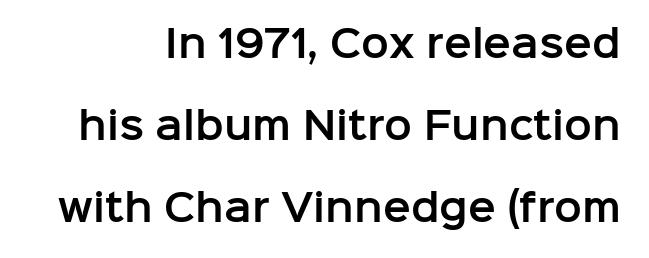
{"serif": "no", "italic": "no", "width": "normal", "stroke_contrast": "low", "x_height": "medium", "monospaced": "no", "underline": "no", "line_spacing": "loose", "line_spacing_ratio": 2.21, "letter_spacing": "normal", "letter_spacing_em": 0.0, "glyph_px": 37}
